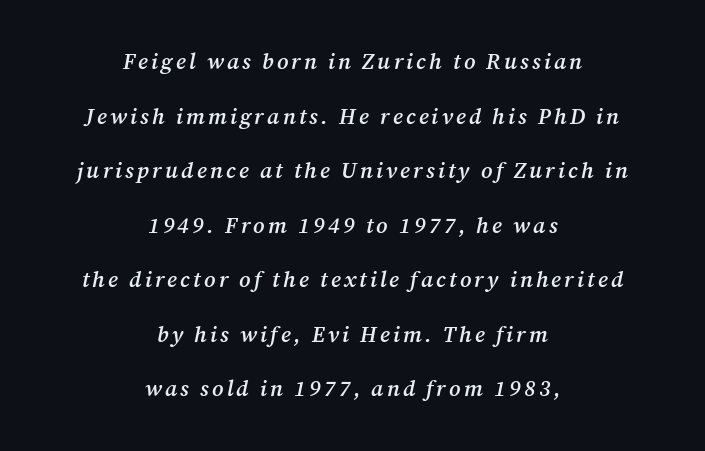
Q: Is the text bold? A: Semi-bold.
Q: Is the text italic (slanted)? A: Yes, it leans right by about 12 degrees.
Q: Is the text underlined? A: No.
Q: How is the paragraph aligned? A: Centered.
Q: Is the spacing between lines tight, normal or loose? A: Loose.
